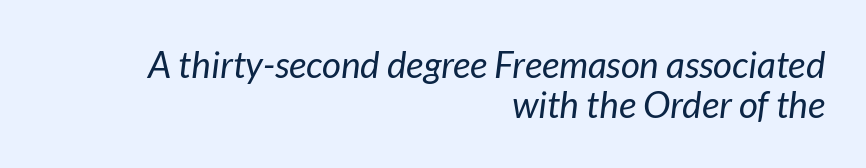
Notice how the stems are inclined rather than vertical — that's the hallmark of italics. Notice how the passage keeps a crisp vertical edge on the right only. Successive baselines arrive quickly, one right under another. The tracking reads as untouched default to a designer's eye. Each letter keeps its own natural width here, so spacing adapts to shape. The strokes carry an ordinary text weight at most.
